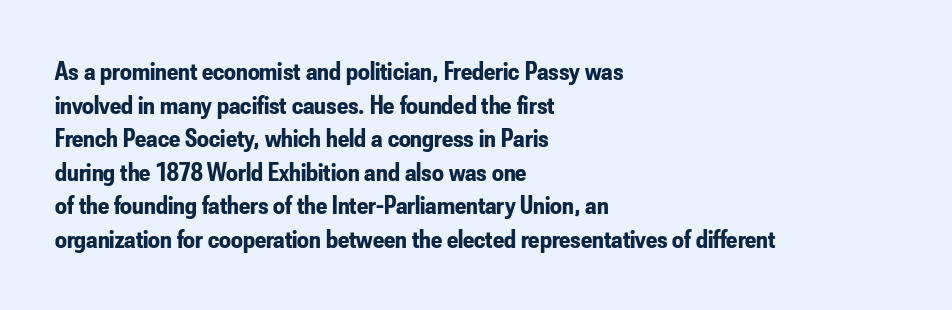
{"italic": "no", "bold": "yes", "underline": "no", "align": "left", "line_spacing": "normal", "line_spacing_ratio": 1.29, "letter_spacing": "normal", "letter_spacing_em": 0.0, "glyph_px": 26}
